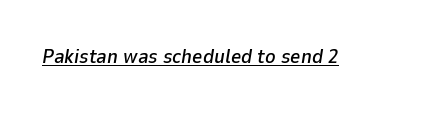
A continuous stroke trails under the words, as in a hyperlink. The axis of the letterforms is tilted away from vertical. Tracking value appears to be zero — textbook default spacing.
